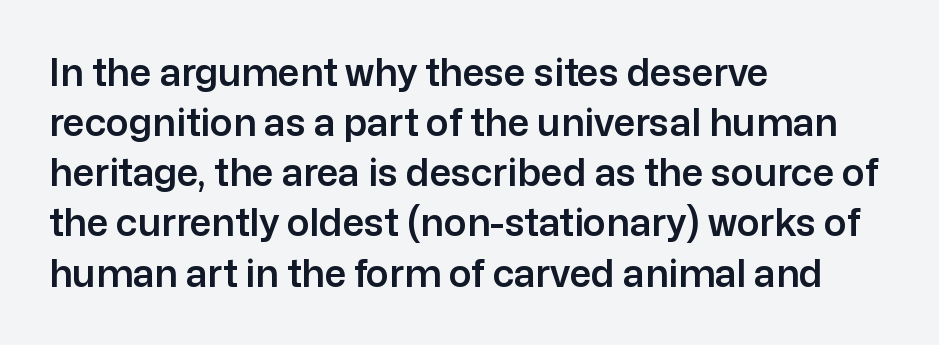
{"serif": "no", "italic": "no", "width": "normal", "stroke_contrast": "low", "x_height": "medium", "monospaced": "no", "underline": "no", "align": "left", "line_spacing": "normal", "line_spacing_ratio": 1.32, "letter_spacing": "normal", "letter_spacing_em": 0.0, "glyph_px": 38}
